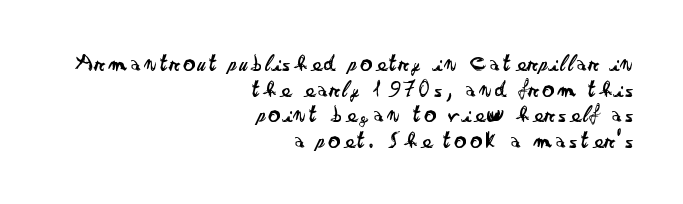
The image shows 24 px text type, upright; set right-aligned, tight line spacing (1.07x), not underlined.
